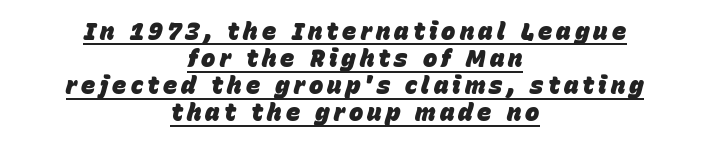
This block would grow much taller if given ordinary leading; it's compressed now. Set as a true bold cut, around the 700 mark. The specimen reads as italic at a glance. Casual observation: everything's sitting right in the middle. Every word sits above its own underline.
